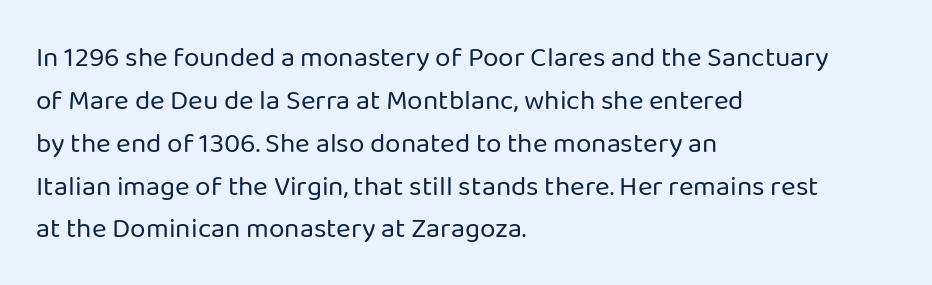
The image shows 28 px regular-weight sans-serif type, upright; set left-aligned, normal line spacing (1.53x), normal letter spacing, not underlined; low stroke contrast and a medium x-height.
